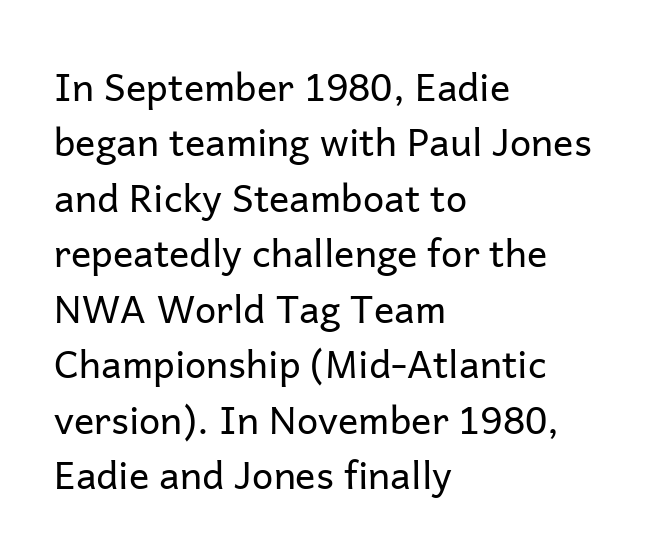
Q: Is the text bold? A: No.
Q: Is the text italic (slanted)? A: No, it is upright.
Q: Is the typeface a serif or a sans-serif typeface? A: Sans-serif.
Q: Is the text underlined? A: No.
Q: How is the paragraph aligned? A: Left-aligned.
Q: Is the spacing between letters normal or unusually wide? A: Normal.
Q: Is the spacing between lines tight, normal or loose? A: Normal.
Q: Width (condensed, normal, or wide)? A: Normal.
Q: Stroke contrast? A: Low.
Q: x-height? A: Medium.
Q: Monospaced? A: No.
